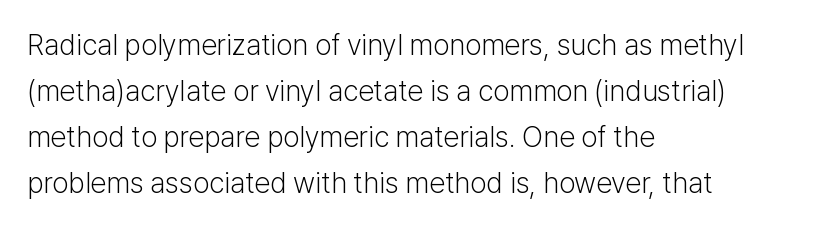
Q: Is the text bold? A: No.
Q: Is the text italic (slanted)? A: No, it is upright.
Q: Is the typeface a serif or a sans-serif typeface? A: Sans-serif.
Q: Is the text underlined? A: No.
Q: How is the paragraph aligned? A: Left-aligned.
Q: Is the spacing between letters normal or unusually wide? A: Normal.
Q: Is the spacing between lines tight, normal or loose? A: Normal.
Q: Width (condensed, normal, or wide)? A: Normal.
Q: Stroke contrast? A: Low.
Q: x-height? A: Medium.
Q: Monospaced? A: No.
